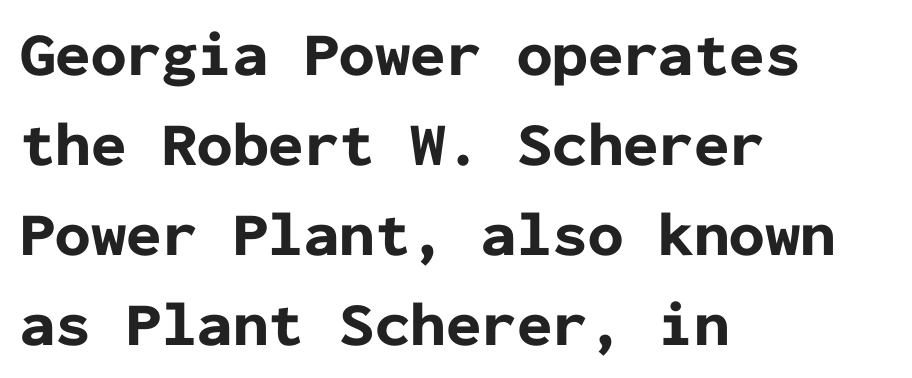
Reading down the column, the eye jumps a familiar distance to each next line. Font category for this specimen: sans-serif. Honestly, the letter spacing is just normal — you wouldn't notice it. A roman cut, with each character standing at attention. All the whitespace from short lines collects on the right.
